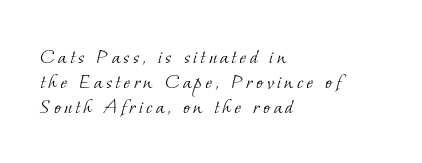
Q: Is the text bold? A: No.
Q: Is the text underlined? A: No.
Q: How is the paragraph aligned? A: Left-aligned.
Q: Is the spacing between lines tight, normal or loose? A: Tight.
